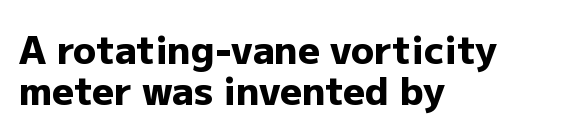
A clean baseline with only descenders dipping below it. Do the characters align in a grid? No, the font is proportional. One glance says dense: line gaps are narrower than usual. A typesetter would call this zero additional tracking. The strokes are fattened all the way to bold.
